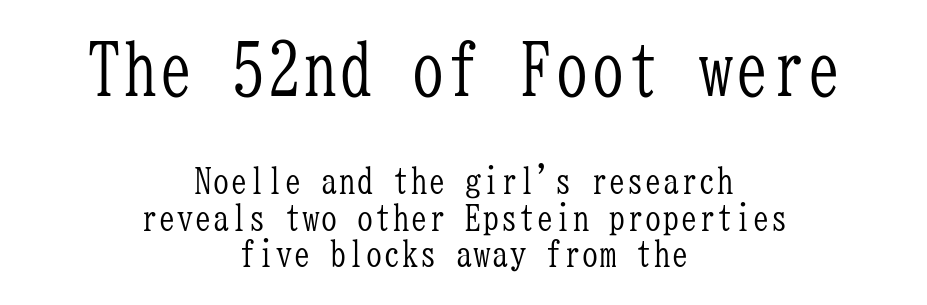
{"serif": "yes", "italic": "no", "bold": "no", "weight": "light", "width": "condensed", "stroke_contrast": "low", "x_height": "medium", "monospaced": "yes", "underline": "no", "align": "center", "line_spacing": "tight", "line_spacing_ratio": 1.01, "letter_spacing": "normal", "letter_spacing_em": 0.0, "larger_block": "first", "size_ratio": 2.0, "glyph_px": 72}
